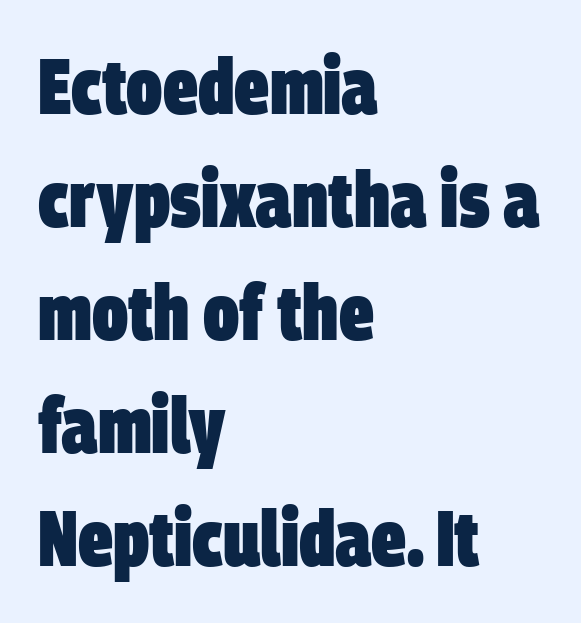
{"serif": "no", "bold": "yes", "weight": "heavy", "width": "condensed", "stroke_contrast": "low", "x_height": "large", "monospaced": "no", "underline": "no", "align": "left", "line_spacing": "normal", "line_spacing_ratio": 1.45, "letter_spacing": "normal", "letter_spacing_em": 0.0, "glyph_px": 78}
